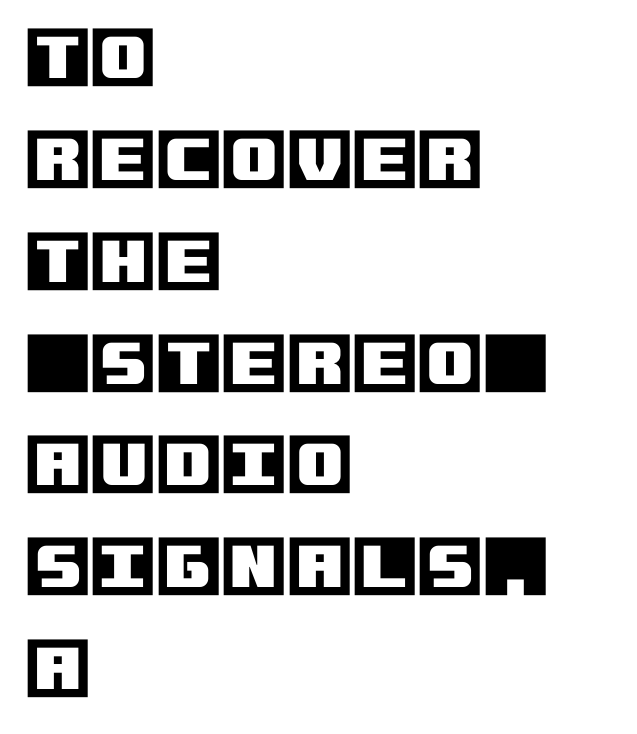
Horizontally, the lines are justified to the leading edge only. Successive baselines arrive at the customary interval. Look at the tracking — it's just the regular setting, nothing added. The specimen reads as upright at a glance.
